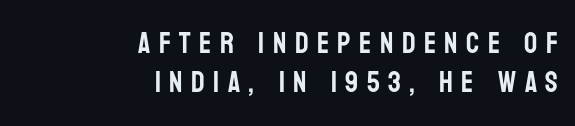
Q: Is the text italic (slanted)? A: No, it is upright.
Q: Is the typeface a serif or a sans-serif typeface? A: Sans-serif.
Q: Is the text underlined? A: No.
Q: How is the paragraph aligned? A: Right-aligned.
Q: Is the spacing between letters normal or unusually wide? A: Unusually wide.
Q: Is the spacing between lines tight, normal or loose? A: Normal.
Q: Width (condensed, normal, or wide)? A: Condensed.
Q: Stroke contrast? A: Low.
Q: x-height? A: Large.
Q: Monospaced? A: No.
